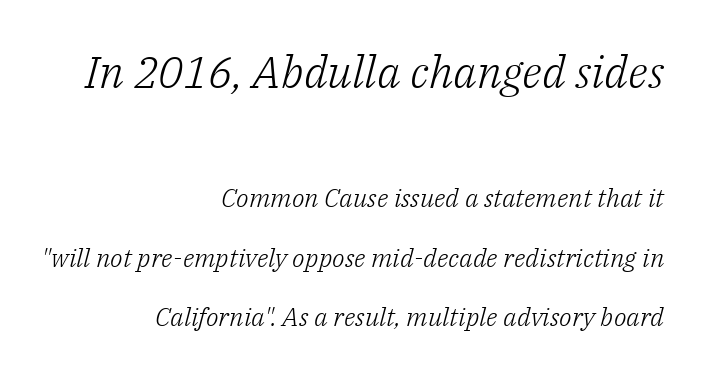
The gap between lines stays unmarked. This is serif lettering, the kind often seen in printed books. Between these two stacked blocks, the higher one wins on size. Spacing between characters is what you'd get straight out of the box.
